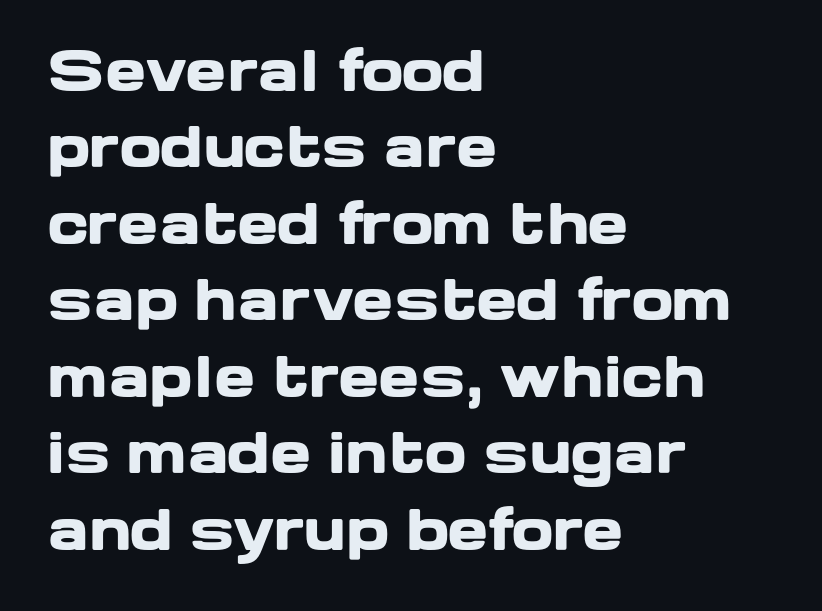
{"serif": "no", "italic": "no", "bold": "yes", "weight": "heavy", "width": "wide", "stroke_contrast": "low", "x_height": "medium", "monospaced": "no", "underline": "no", "align": "left", "line_spacing": "normal", "line_spacing_ratio": 1.39, "letter_spacing": "normal", "letter_spacing_em": 0.0, "glyph_px": 55}
